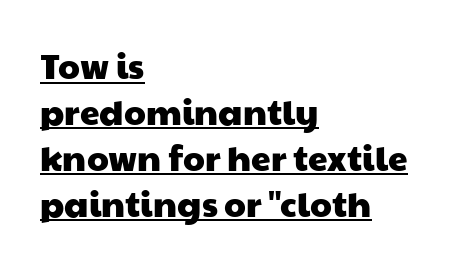
The image shows 35 px wide sans-serif type; set left-aligned, normal line spacing (1.31x), normal letter spacing, underlined; low stroke contrast and a medium x-height.
